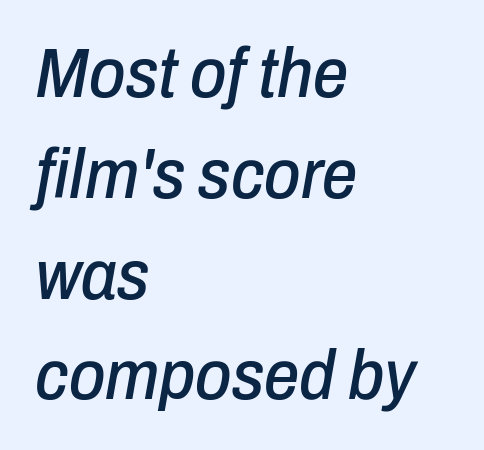
The lines in this sample share a left origin and differ only in where they stop. Nobody drew a line under any word here. Do the characters align in a grid? No, the font is proportional. Vertically, the passage feels balanced, rows spaced as you'd expect.
